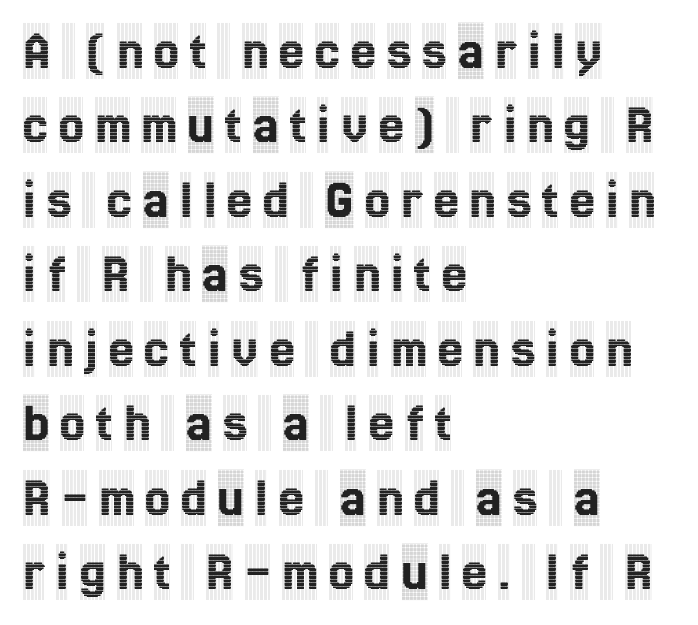
The image shows 56 px condensed serif type, upright; set left-aligned, normal line spacing (1.33x), unusually wide letter spacing (+0.2 em), not underlined; a large x-height.
